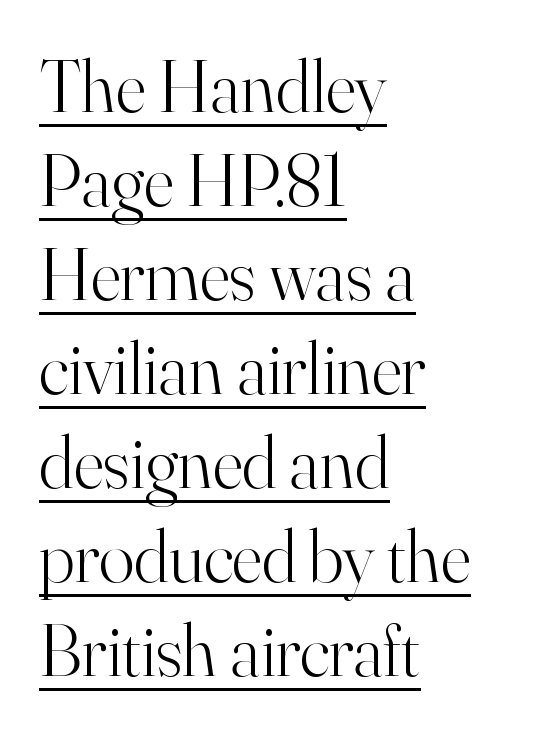
The image shows 74 px light serif type, upright; set left-aligned, normal line spacing (1.27x), normal letter spacing, underlined; high stroke contrast and a small x-height.
